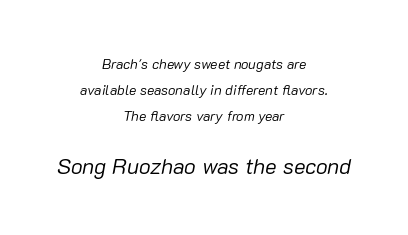
The image shows 22 px text type, italic (leaning right); set centered, line spacing 1.87x, normal letter spacing, not underlined; the second (bottom) block is 1.57x larger.
